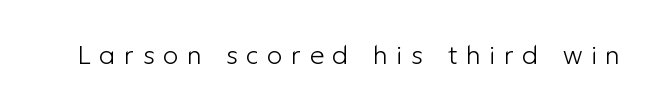
{"italic": "no", "bold": "no", "underline": "no", "letter_spacing": "wide", "letter_spacing_em": 0.33, "glyph_px": 26}
